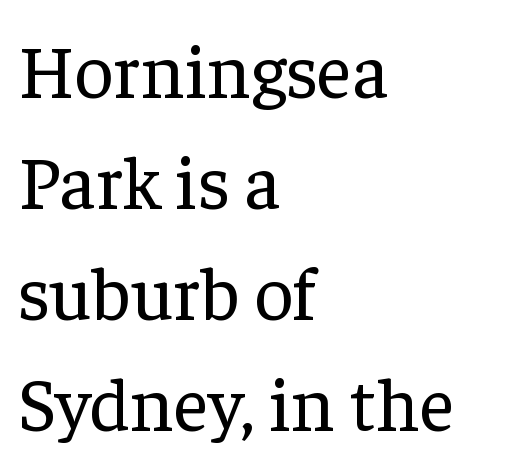
Q: Is the text bold? A: No.
Q: Is the text italic (slanted)? A: No, it is upright.
Q: Is the typeface a serif or a sans-serif typeface? A: Serif.
Q: Is the text underlined? A: No.
Q: How is the paragraph aligned? A: Left-aligned.
Q: Is the spacing between letters normal or unusually wide? A: Normal.
Q: Is the spacing between lines tight, normal or loose? A: Normal.
Q: Width (condensed, normal, or wide)? A: Normal.
Q: Stroke contrast? A: Low.
Q: x-height? A: Medium.
Q: Monospaced? A: No.
